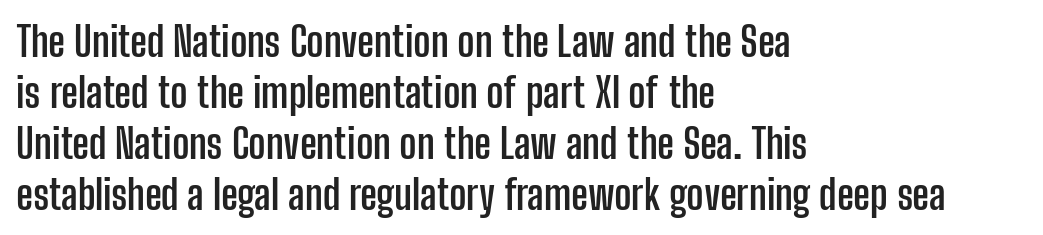
{"serif": "no", "italic": "no", "bold": "yes", "weight": "semibold", "width": "condensed", "stroke_contrast": "low", "x_height": "medium", "monospaced": "no", "underline": "no", "align": "left", "line_spacing_ratio": 1.24, "letter_spacing": "normal", "letter_spacing_em": 0.0, "glyph_px": 41}
